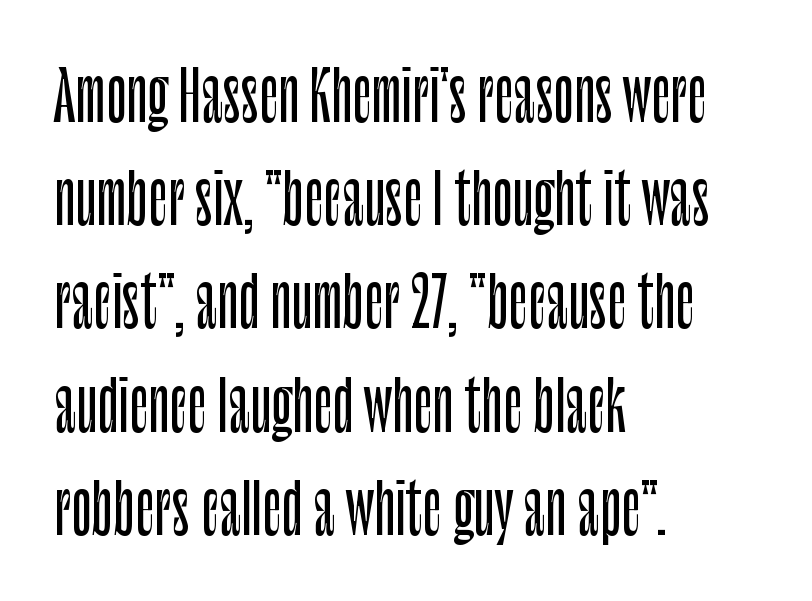
{"serif": "no", "italic": "no", "width": "condensed", "stroke_contrast": "low", "x_height": "large", "monospaced": "no", "underline": "no", "align": "left", "line_spacing": "normal", "line_spacing_ratio": 1.54, "letter_spacing": "normal", "letter_spacing_em": 0.0, "glyph_px": 67}
